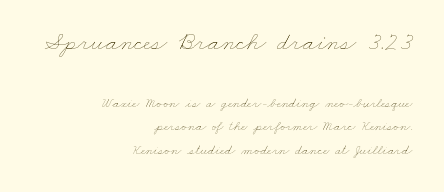
{"bold": "no", "underline": "no", "align": "right", "line_spacing": "normal", "line_spacing_ratio": 1.69, "letter_spacing": "normal", "letter_spacing_em": 0.0, "larger_block": "first", "size_ratio": 1.86, "glyph_px": 26}
